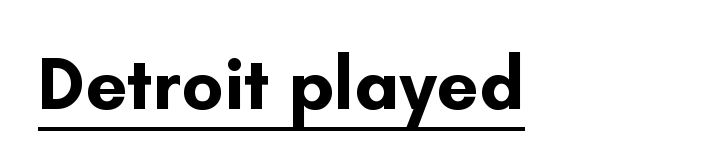
{"serif": "no", "italic": "no", "bold": "yes", "weight": "bold", "width": "normal", "stroke_contrast": "low", "x_height": "small", "monospaced": "no", "underline": "yes", "letter_spacing": "normal", "letter_spacing_em": 0.0, "glyph_px": 74}
